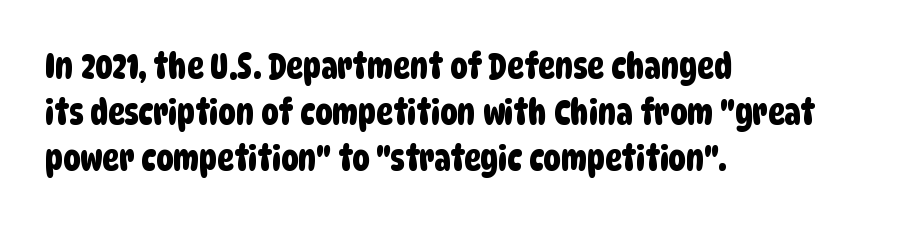
The image shows 35 px condensed sans-serif type; set left-aligned, normal line spacing (1.32x), normal letter spacing, not underlined; low stroke contrast and a large x-height.
